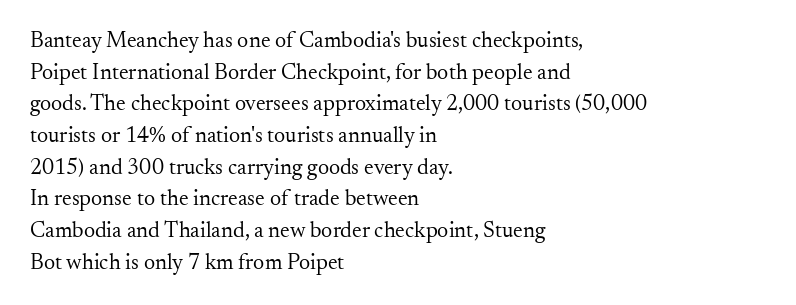
Q: Is the text bold? A: No.
Q: Is the text italic (slanted)? A: No, it is upright.
Q: Is the text underlined? A: No.
Q: How is the paragraph aligned? A: Left-aligned.
Q: Is the spacing between letters normal or unusually wide? A: Normal.
Q: Is the spacing between lines tight, normal or loose? A: Normal.
